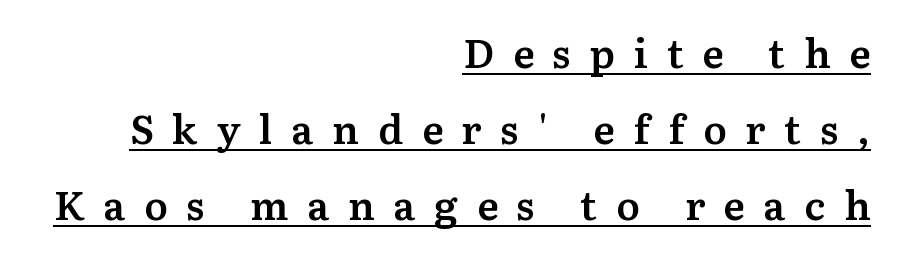
{"serif": "yes", "italic": "no", "bold": "semi", "weight": "semibold", "width": "normal", "stroke_contrast": "medium", "x_height": "medium", "monospaced": "no", "underline": "yes", "align": "right", "line_spacing": "loose", "line_spacing_ratio": 1.9, "letter_spacing": "wide", "letter_spacing_em": 0.47, "glyph_px": 40}
